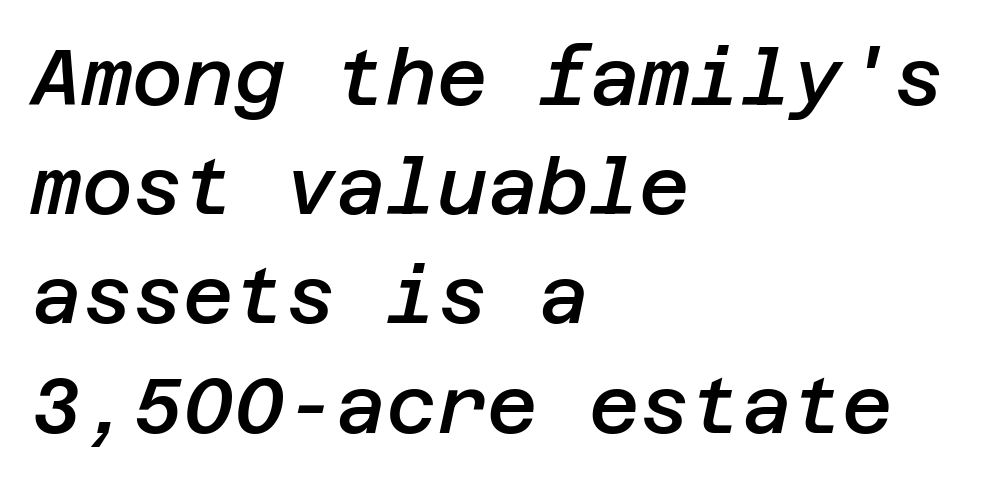
{"italic": "yes", "lean": "right", "slant_degrees": 12, "bold": "semi", "weight": "semibold", "width": "normal", "stroke_contrast": "low", "x_height": "large", "underline": "no", "align": "left", "line_spacing": "normal", "line_spacing_ratio": 1.4, "letter_spacing": "normal", "letter_spacing_em": 0.0, "glyph_px": 78}
